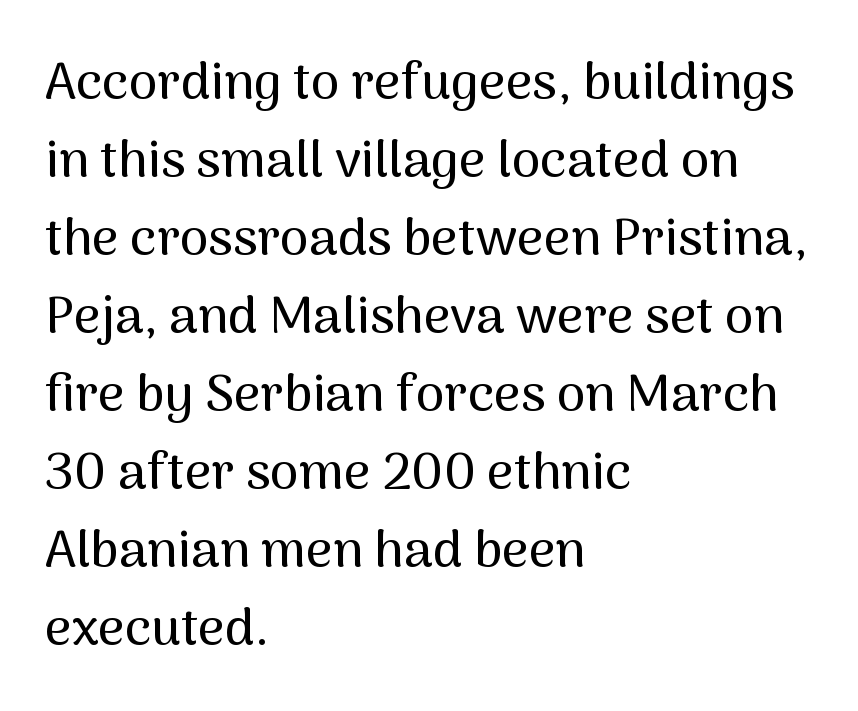
{"serif": "no", "italic": "no", "width": "normal", "stroke_contrast": "medium", "x_height": "medium", "monospaced": "no", "underline": "no", "align": "left", "line_spacing": "normal", "line_spacing_ratio": 1.5, "letter_spacing": "normal", "letter_spacing_em": 0.0, "glyph_px": 52}
